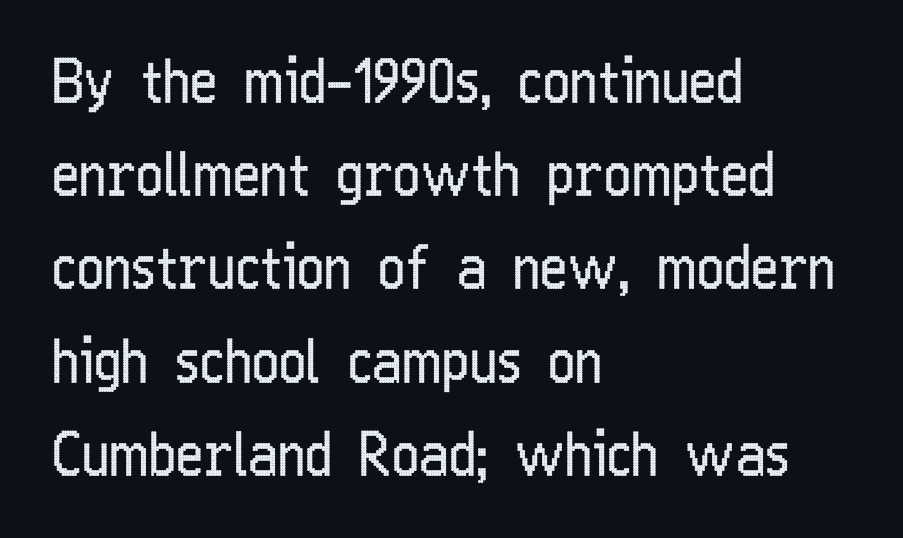
Upright lettering throughout. Teacher's note: observe the even left margin — that is flush-left alignment. You can tell from the bare stems that sans-serif type was used. The lines sit at an ordinary, default distance from one another. The strokes carry an ordinary text weight at most. In terms of letterspacing, this is plain default setting.
